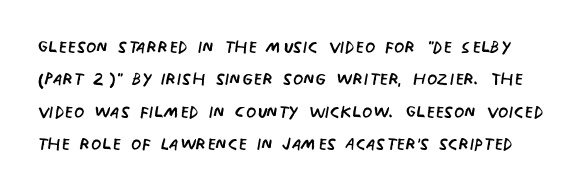
Between one letter and the next there's only the usual sliver of space. Summary of vertical rhythm: regular, with standard interline spacing. Glance below the letters and you will spot only blank space. No chunkiness to these letters — they're not bold.
